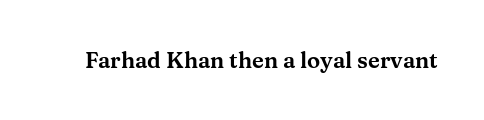
Q: Is the text italic (slanted)? A: No, it is upright.
Q: Is the text underlined? A: No.
Q: Is the spacing between letters normal or unusually wide? A: Normal.
